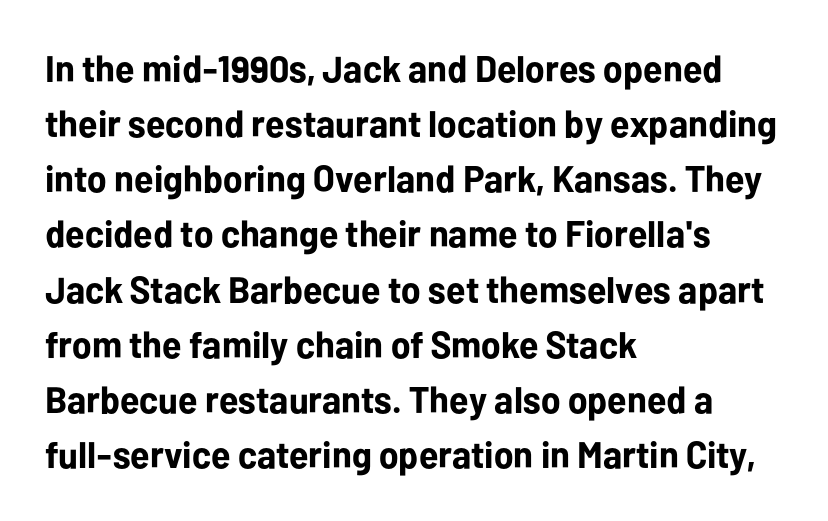
Q: Is the text bold? A: Yes.
Q: Is the text italic (slanted)? A: No, it is upright.
Q: Is the typeface a serif or a sans-serif typeface? A: Sans-serif.
Q: Is the text underlined? A: No.
Q: How is the paragraph aligned? A: Left-aligned.
Q: Is the spacing between letters normal or unusually wide? A: Normal.
Q: Is the spacing between lines tight, normal or loose? A: Normal.
Q: Width (condensed, normal, or wide)? A: Normal.
Q: Stroke contrast? A: Low.
Q: x-height? A: Medium.
Q: Monospaced? A: No.
